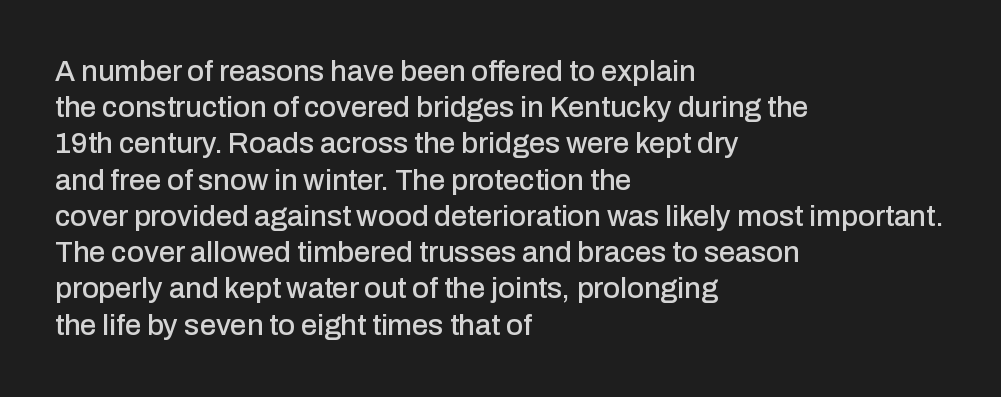
Nope, no serifs anywhere on these letters. Is this a fixed-width face? No — the glyphs have proportional, varying widths. A normal amount of white space separates one row of letters from the next. Beneath every word, the page is bare. Nope, not italic — everything's standing straight.
